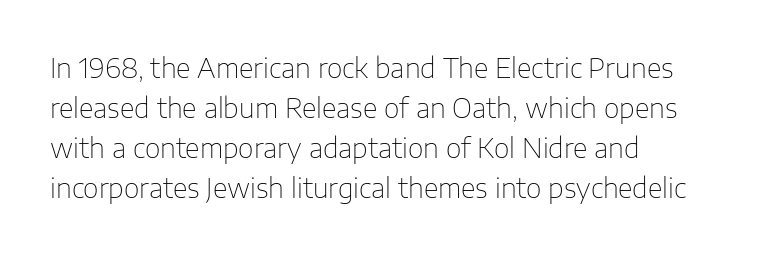
{"italic": "no", "bold": "no", "underline": "no", "align": "left", "line_spacing": "normal", "line_spacing_ratio": 1.48, "letter_spacing": "normal", "letter_spacing_em": 0.0, "glyph_px": 27}
